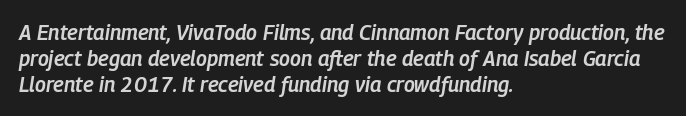
Glyph-to-glyph distance matches everyday printed text. The space beneath each line is pristine and unruled. The typesetting leans somewhat heavy: a semibold. The ragged edge is on the right, which tells us the setting is flush left. Italic: yes, the glyphs are oblique.
